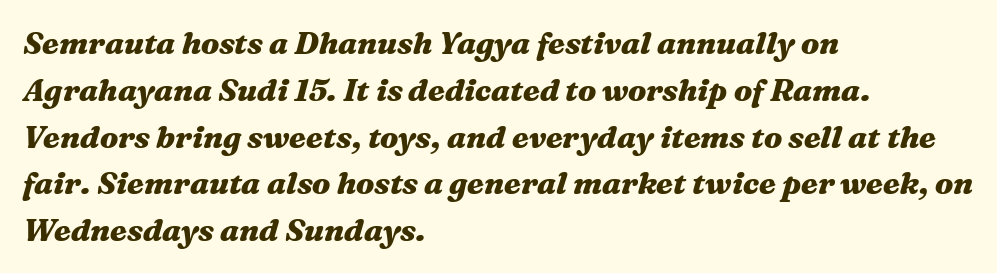
{"italic": "yes", "lean": "right", "slant_degrees": 16, "bold": "yes", "weight": "heavy", "width": "wide", "stroke_contrast": "medium", "x_height": "medium", "monospaced": "no", "underline": "no", "align": "left", "line_spacing": "normal", "line_spacing_ratio": 1.51, "letter_spacing": "normal", "letter_spacing_em": 0.0, "glyph_px": 31}
